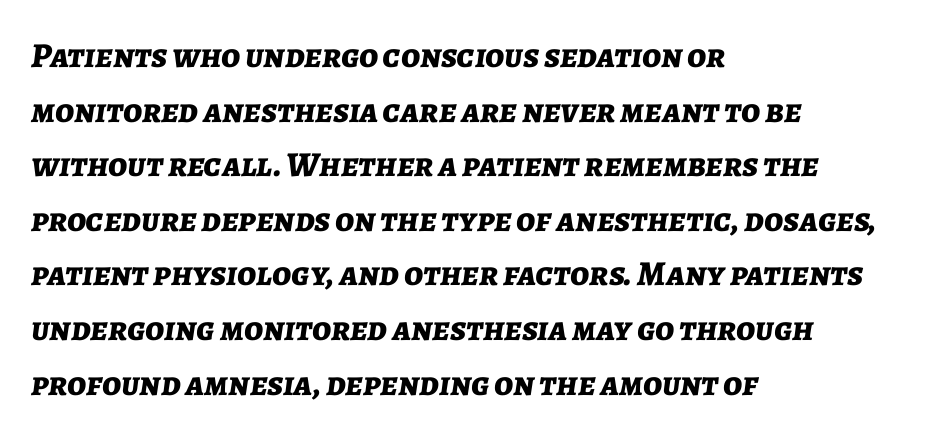
{"italic": "yes", "lean": "right", "slant_degrees": 7, "bold": "yes", "weight": "bold", "width": "normal", "stroke_contrast": "low", "x_height": "medium", "monospaced": "no", "underline": "no", "align": "left", "line_spacing": "normal", "line_spacing_ratio": 1.56, "letter_spacing": "normal", "letter_spacing_em": 0.0, "glyph_px": 35}
